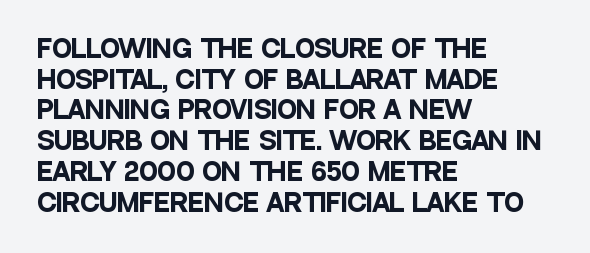
Summary of weight: heavy, a full bold. Tracking value appears to be zero — textbook default spacing. No italicization has been applied; the sample stays upright. The words here are not underlined. A normal amount of white space separates one row of letters from the next.
